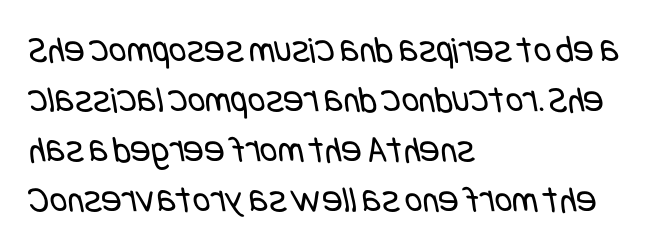
Serifs: no, the terminals of the letterforms are clean. The ragged edge is on the right, which tells us the setting is flush left. Does the leading feel generous? No, just average. The words here are not underlined.
